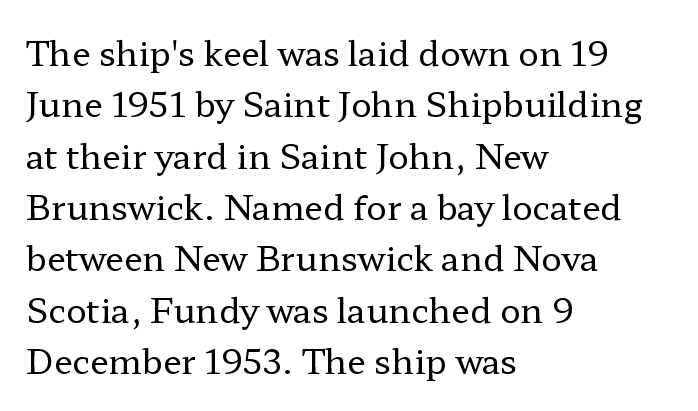
The image shows 34 px regular-weight, wide serif type, upright; set left-aligned, normal line spacing (1.51x), normal letter spacing, not underlined; low stroke contrast and a medium x-height.
